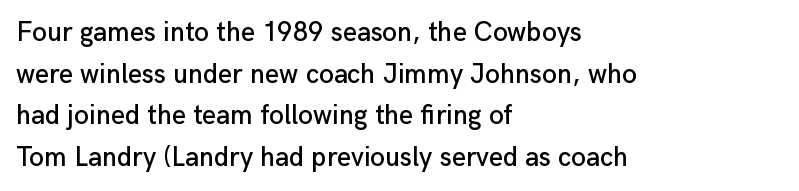
Q: Is the text italic (slanted)? A: No, it is upright.
Q: Is the text underlined? A: No.
Q: How is the paragraph aligned? A: Left-aligned.
Q: Is the spacing between letters normal or unusually wide? A: Normal.
Q: Is the spacing between lines tight, normal or loose? A: Normal.
